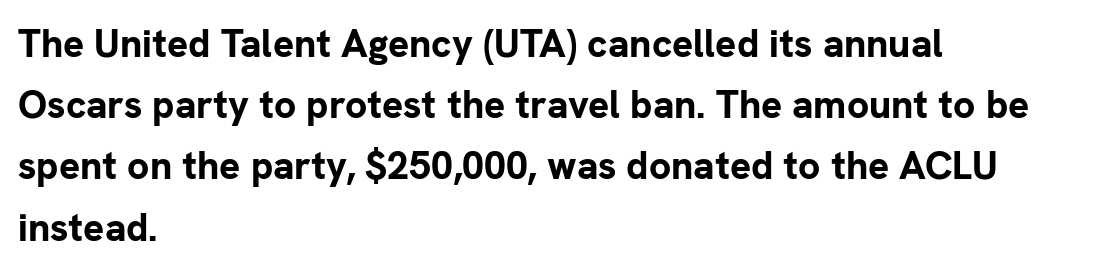
The image shows 39 px bold sans-serif type, upright; set left-aligned, normal line spacing (1.57x), normal letter spacing, not underlined; low stroke contrast and a medium x-height.
